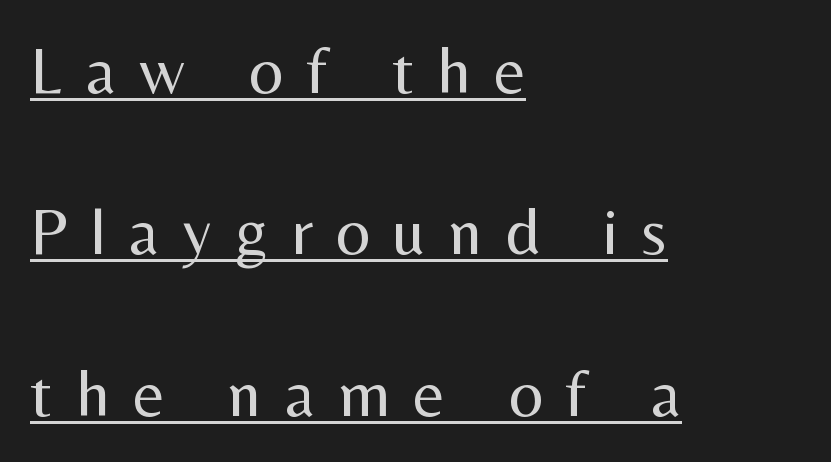
Q: Is the text bold? A: No.
Q: Is the text italic (slanted)? A: No, it is upright.
Q: Is the typeface a serif or a sans-serif typeface? A: Sans-serif.
Q: Is the text underlined? A: Yes.
Q: How is the paragraph aligned? A: Left-aligned.
Q: Is the spacing between letters normal or unusually wide? A: Unusually wide.
Q: Is the spacing between lines tight, normal or loose? A: Loose.
Q: Width (condensed, normal, or wide)? A: Normal.
Q: Stroke contrast? A: Medium.
Q: x-height? A: Medium.
Q: Monospaced? A: No.
